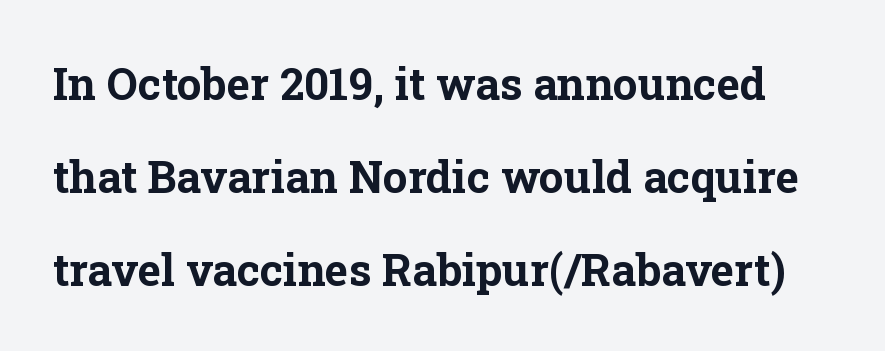
{"serif": "yes", "italic": "no", "bold": "yes", "weight": "bold", "width": "normal", "stroke_contrast": "low", "x_height": "medium", "monospaced": "no", "underline": "no", "line_spacing": "loose", "line_spacing_ratio": 2.11, "letter_spacing": "normal", "letter_spacing_em": 0.0, "glyph_px": 44}
